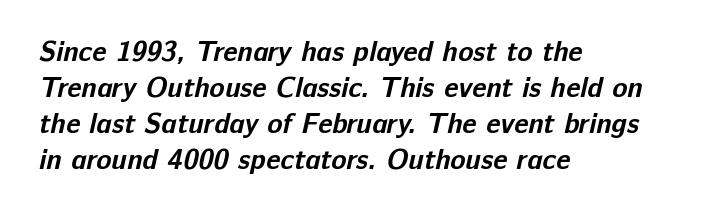
Q: Is the text bold? A: Yes.
Q: Is the typeface a serif or a sans-serif typeface? A: Sans-serif.
Q: Is the text underlined? A: No.
Q: How is the paragraph aligned? A: Left-aligned.
Q: Is the spacing between letters normal or unusually wide? A: Normal.
Q: Is the spacing between lines tight, normal or loose? A: Normal.
Q: Width (condensed, normal, or wide)? A: Normal.
Q: Stroke contrast? A: Low.
Q: x-height? A: Medium.
Q: Monospaced? A: No.
